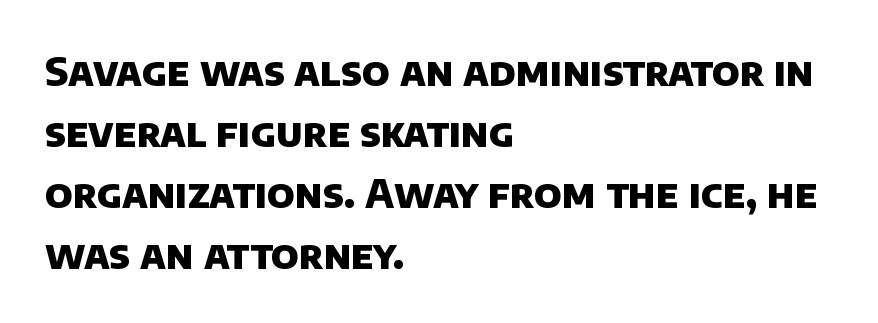
Q: Is the text bold? A: Yes.
Q: Is the typeface a serif or a sans-serif typeface? A: Sans-serif.
Q: Is the text underlined? A: No.
Q: How is the paragraph aligned? A: Left-aligned.
Q: Is the spacing between letters normal or unusually wide? A: Normal.
Q: Is the spacing between lines tight, normal or loose? A: Normal.
Q: Width (condensed, normal, or wide)? A: Normal.
Q: Stroke contrast? A: Low.
Q: x-height? A: Large.
Q: Monospaced? A: No.
